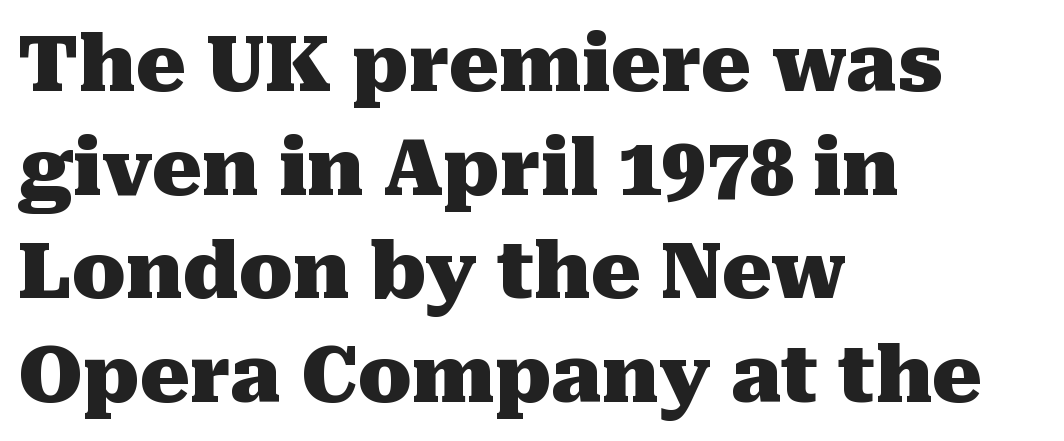
Q: Is the text bold? A: Yes.
Q: Is the text italic (slanted)? A: No, it is upright.
Q: Is the typeface a serif or a sans-serif typeface? A: Serif.
Q: Is the text underlined? A: No.
Q: How is the paragraph aligned? A: Left-aligned.
Q: Is the spacing between letters normal or unusually wide? A: Normal.
Q: Is the spacing between lines tight, normal or loose? A: Normal.
Q: Width (condensed, normal, or wide)? A: Normal.
Q: Stroke contrast? A: Medium.
Q: x-height? A: Medium.
Q: Monospaced? A: No.
